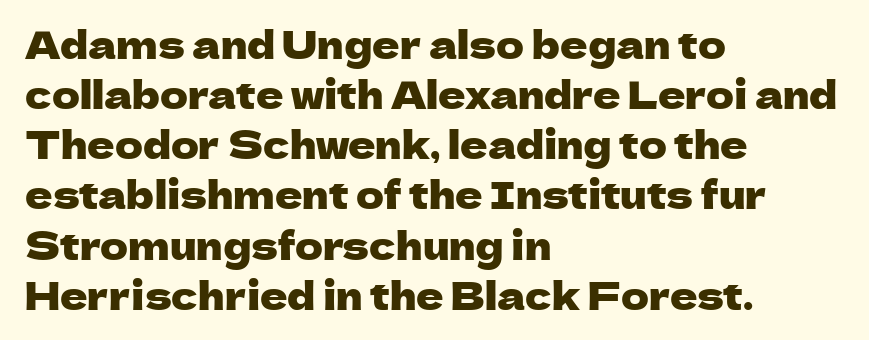
{"serif": "no", "italic": "no", "width": "normal", "stroke_contrast": "low", "x_height": "medium", "monospaced": "no", "underline": "no", "align": "left", "line_spacing": "normal", "line_spacing_ratio": 1.32, "letter_spacing": "normal", "letter_spacing_em": 0.0, "glyph_px": 38}
